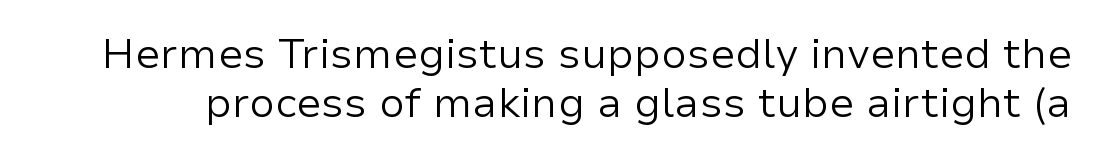
The image shows 42 px regular-weight sans-serif type, upright; set line spacing 1.16x, normal letter spacing, not underlined; low stroke contrast and a medium x-height.
